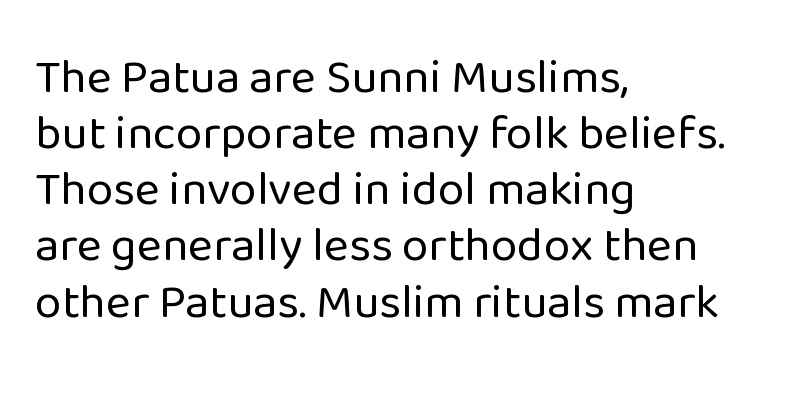
{"serif": "no", "italic": "no", "bold": "no", "weight": "regular", "width": "normal", "stroke_contrast": "low", "x_height": "medium", "monospaced": "no", "underline": "no", "align": "left", "line_spacing_ratio": 1.17, "letter_spacing": "normal", "letter_spacing_em": 0.0, "glyph_px": 48}
